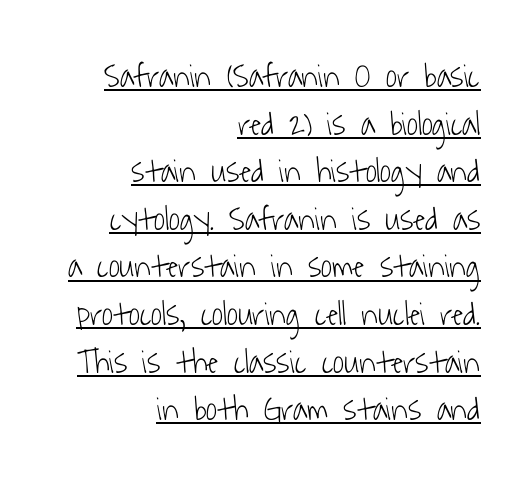
{"serif": "no", "bold": "no", "weight": "light", "width": "condensed", "stroke_contrast": "low", "x_height": "medium", "monospaced": "no", "underline": "yes", "align": "right", "line_spacing": "normal", "line_spacing_ratio": 1.4, "letter_spacing": "normal", "letter_spacing_em": 0.0, "glyph_px": 34}
